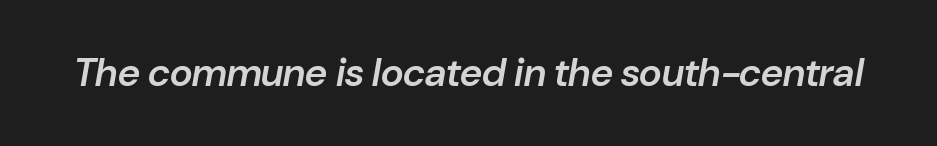
Inter-character spacing is left at the font's built-in metrics. Every character sits at an angle, as italics do. Letters rest on an invisible, unmarked baseline. Note the varied advance widths — an 'i' is clearly narrower than an 'm'. Typographic density is moderately raised because the face is semibold.
